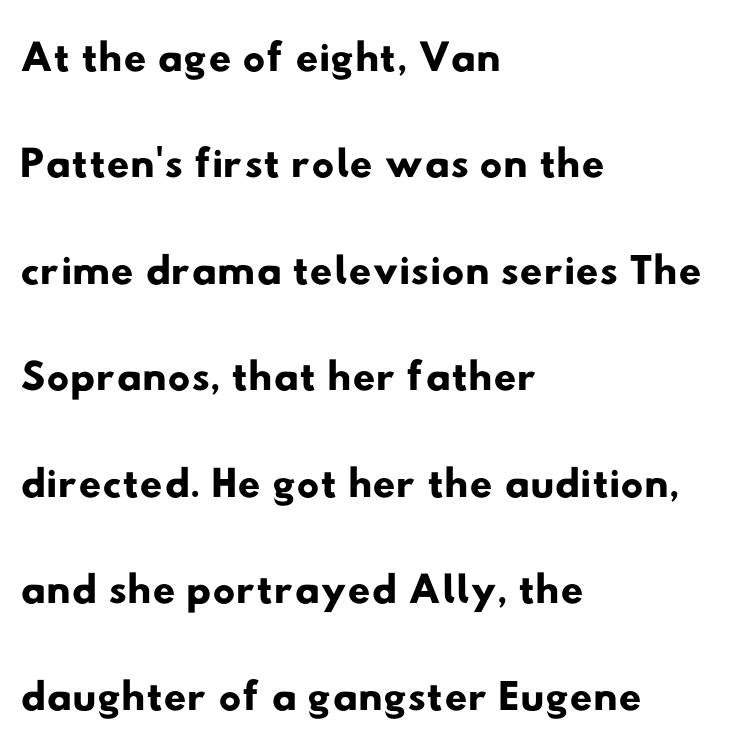
Q: Is the typeface a serif or a sans-serif typeface? A: Sans-serif.
Q: Is the text underlined? A: No.
Q: How is the paragraph aligned? A: Left-aligned.
Q: Is the spacing between letters normal or unusually wide? A: Normal.
Q: Is the spacing between lines tight, normal or loose? A: Normal.
Q: Width (condensed, normal, or wide)? A: Wide.
Q: Stroke contrast? A: Low.
Q: x-height? A: Small.
Q: Monospaced? A: No.
